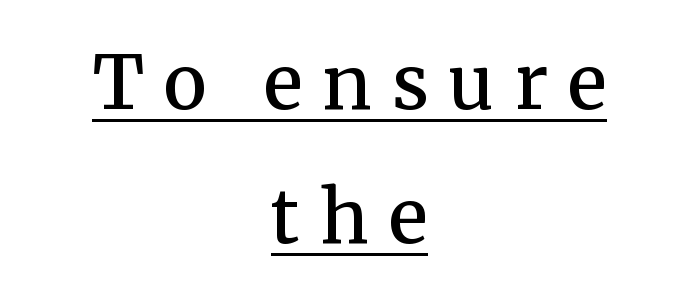
{"serif": "yes", "italic": "no", "bold": "semi", "weight": "semibold", "width": "normal", "stroke_contrast": "medium", "x_height": "medium", "monospaced": "no", "underline": "yes", "align": "center", "line_spacing_ratio": 1.81, "letter_spacing": "wide", "letter_spacing_em": 0.27, "glyph_px": 74}
